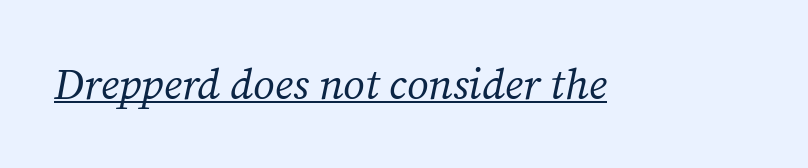
The image shows 43 px regular-weight serif type, italic (leaning right); set normal letter spacing, underlined; medium stroke contrast and a medium x-height.
